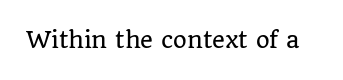
The image shows 22 px text type, upright; set normal letter spacing, not underlined.
